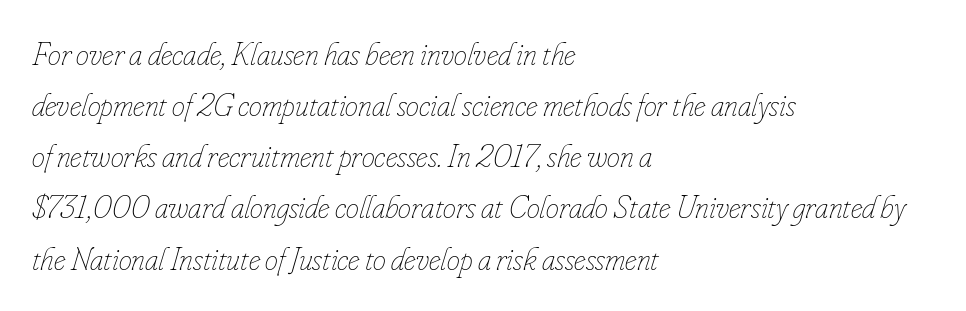
The lines sit at an ordinary, default distance from one another. Left-aligned paragraph, ragged on the right. Weight: not bold — regular or lighter. Is this a fixed-width face? No — the glyphs have proportional, varying widths.
